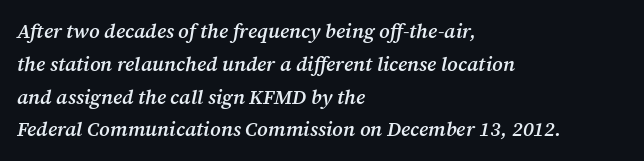
Q: Is the text bold? A: Semi-bold.
Q: Is the text italic (slanted)? A: Yes, it leans right by about 12 degrees.
Q: Is the text underlined? A: No.
Q: How is the paragraph aligned? A: Left-aligned.
Q: Is the spacing between letters normal or unusually wide? A: Normal.
Q: Is the spacing between lines tight, normal or loose? A: Normal.
